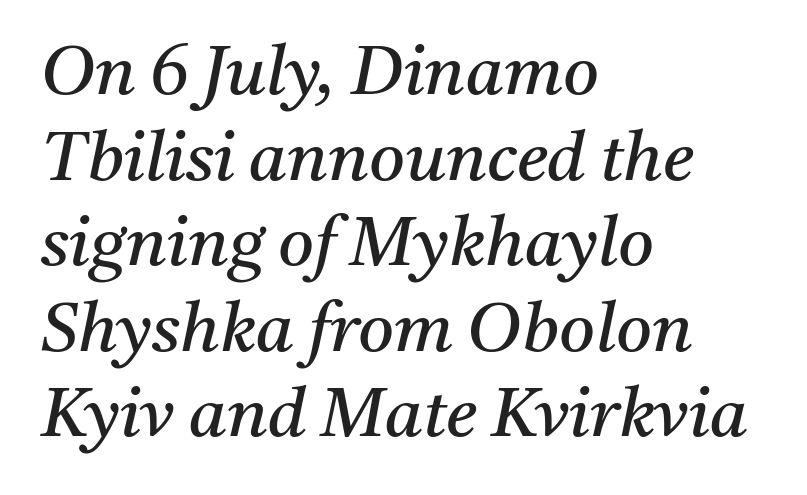
The passage shown is not underscored anywhere. The paragraph shown leans on its left margin. Tall strokes in this sample are angled rather than plumb. Proportional: the letters do not fall into vertical columns. Stroke mass is kept to a normal reading level or below. The letters sit at their default tracking, neither squeezed nor spread.
